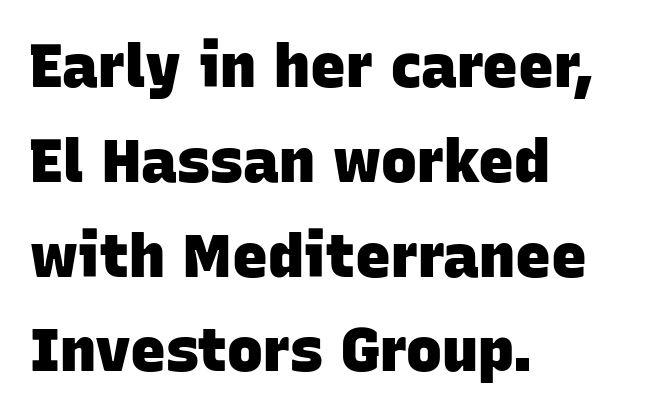
Q: Is the text bold? A: Yes.
Q: Is the typeface a serif or a sans-serif typeface? A: Sans-serif.
Q: Is the text underlined? A: No.
Q: How is the paragraph aligned? A: Left-aligned.
Q: Is the spacing between letters normal or unusually wide? A: Normal.
Q: Is the spacing between lines tight, normal or loose? A: Normal.
Q: Width (condensed, normal, or wide)? A: Normal.
Q: Stroke contrast? A: Low.
Q: x-height? A: Large.
Q: Monospaced? A: No.
